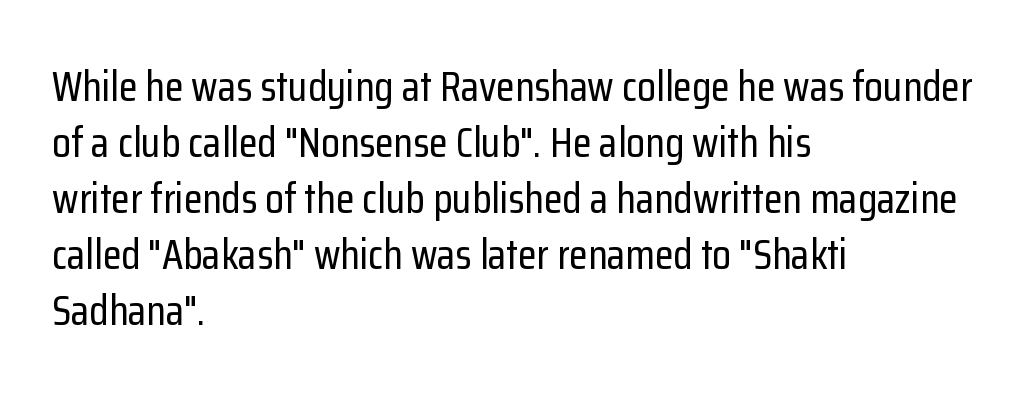
Q: Is the text italic (slanted)? A: No, it is upright.
Q: Is the typeface a serif or a sans-serif typeface? A: Sans-serif.
Q: Is the text underlined? A: No.
Q: How is the paragraph aligned? A: Left-aligned.
Q: Is the spacing between letters normal or unusually wide? A: Normal.
Q: Is the spacing between lines tight, normal or loose? A: Normal.
Q: Width (condensed, normal, or wide)? A: Condensed.
Q: Stroke contrast? A: Low.
Q: x-height? A: Medium.
Q: Monospaced? A: No.
